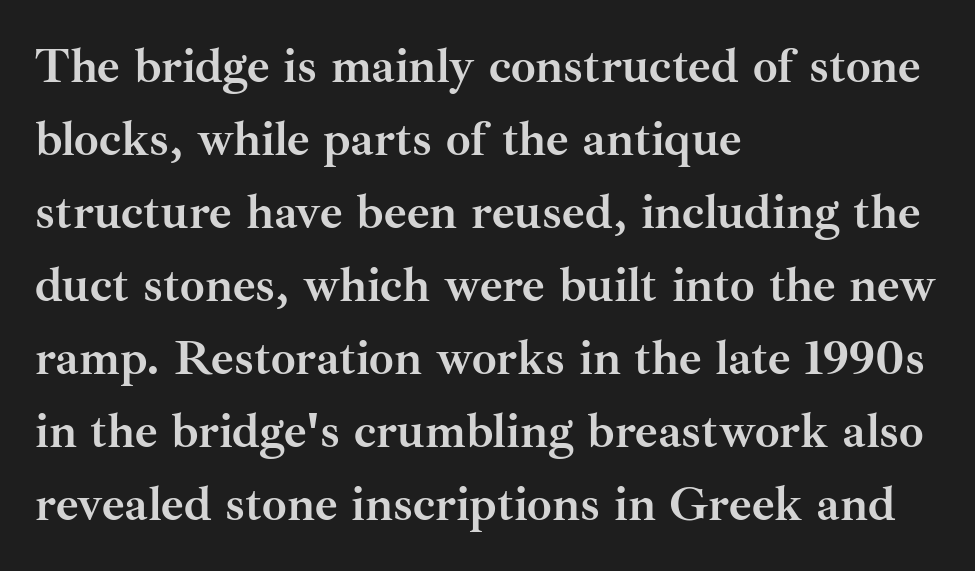
The image shows 49 px semibold serif type, upright; set left-aligned, normal line spacing (1.49x), normal letter spacing, not underlined; medium stroke contrast and a small x-height.
